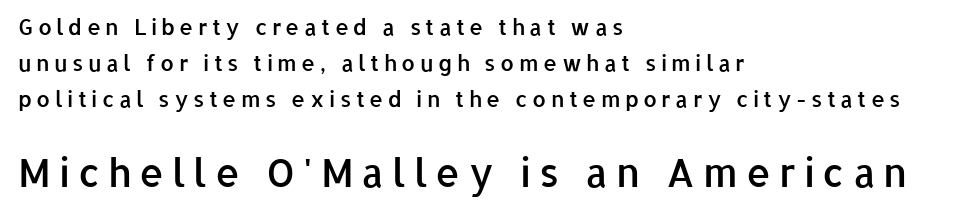
You get the small type first, then a jump to larger type. The strip under each line holds only bare page. If you drew a line through each stem, it would be perfectly vertical. The characters display no serif detailing; their extremities are plain. Does the copy run flush right? No — it runs flush left.
